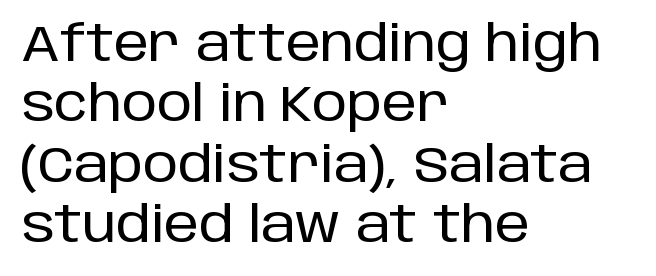
Q: Is the text italic (slanted)? A: No, it is upright.
Q: Is the typeface a serif or a sans-serif typeface? A: Sans-serif.
Q: Is the text underlined? A: No.
Q: How is the paragraph aligned? A: Left-aligned.
Q: Is the spacing between letters normal or unusually wide? A: Normal.
Q: Width (condensed, normal, or wide)? A: Normal.
Q: Stroke contrast? A: Low.
Q: x-height? A: Large.
Q: Monospaced? A: No.
